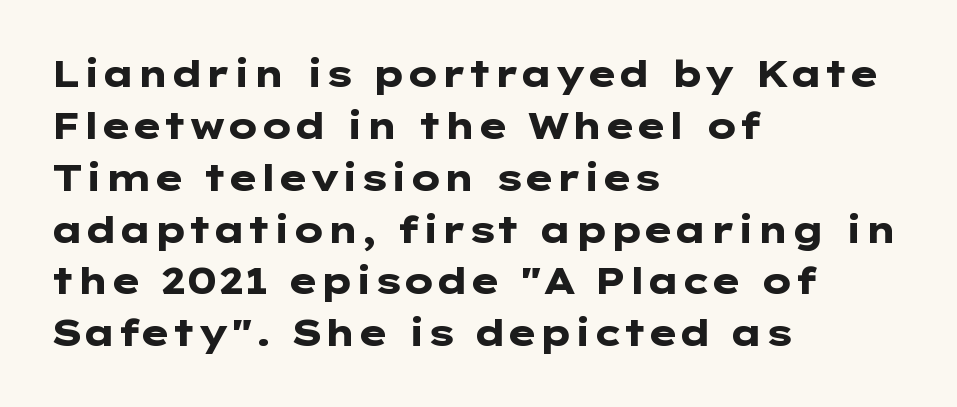
Q: Is the text bold? A: Yes.
Q: Is the text italic (slanted)? A: No, it is upright.
Q: Is the typeface a serif or a sans-serif typeface? A: Sans-serif.
Q: Is the text underlined? A: No.
Q: How is the paragraph aligned? A: Left-aligned.
Q: Is the spacing between letters normal or unusually wide? A: Normal.
Q: Is the spacing between lines tight, normal or loose? A: Normal.
Q: Width (condensed, normal, or wide)? A: Wide.
Q: Stroke contrast? A: Low.
Q: x-height? A: Medium.
